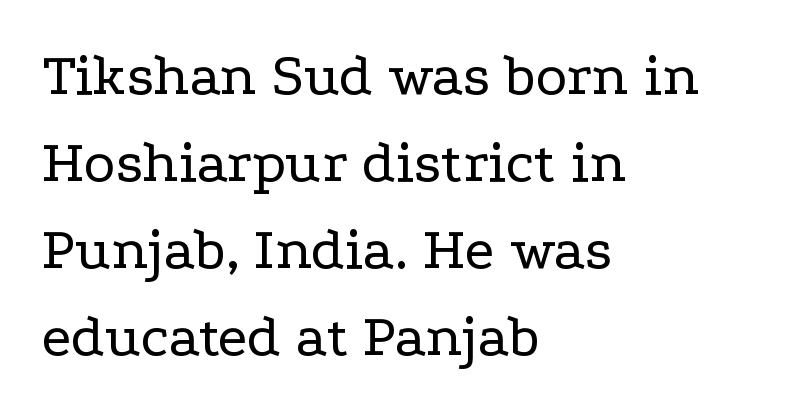
The image shows 60 px regular-weight, wide serif type, upright; set left-aligned, normal line spacing (1.45x), normal letter spacing, not underlined; low stroke contrast and a medium x-height.
